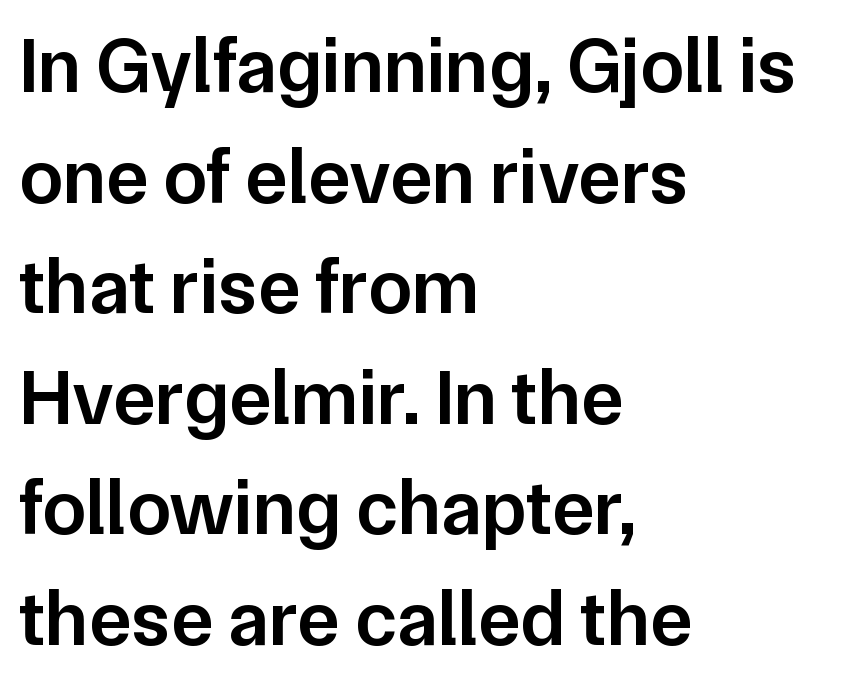
Q: Is the text bold? A: Semi-bold.
Q: Is the text italic (slanted)? A: No, it is upright.
Q: Is the typeface a serif or a sans-serif typeface? A: Sans-serif.
Q: Is the text underlined? A: No.
Q: How is the paragraph aligned? A: Left-aligned.
Q: Is the spacing between letters normal or unusually wide? A: Normal.
Q: Is the spacing between lines tight, normal or loose? A: Normal.
Q: Width (condensed, normal, or wide)? A: Normal.
Q: Stroke contrast? A: Low.
Q: x-height? A: Medium.
Q: Monospaced? A: No.
